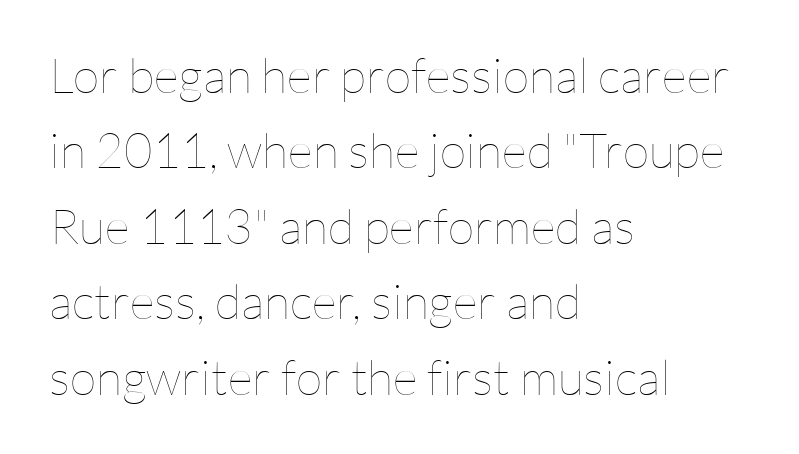
{"italic": "no", "bold": "no", "weight": "thin", "width": "normal", "stroke_contrast": "low", "x_height": "medium", "monospaced": "no", "underline": "no", "align": "left", "line_spacing": "normal", "line_spacing_ratio": 1.54, "letter_spacing": "normal", "letter_spacing_em": 0.0, "glyph_px": 49}
